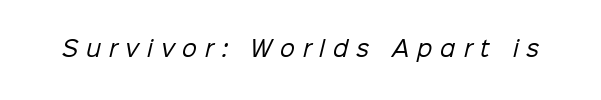
The tracking reads as deliberately expanded to a designer's eye. The letterforms sit at book weight or below. The space directly below the letters is spotless.
